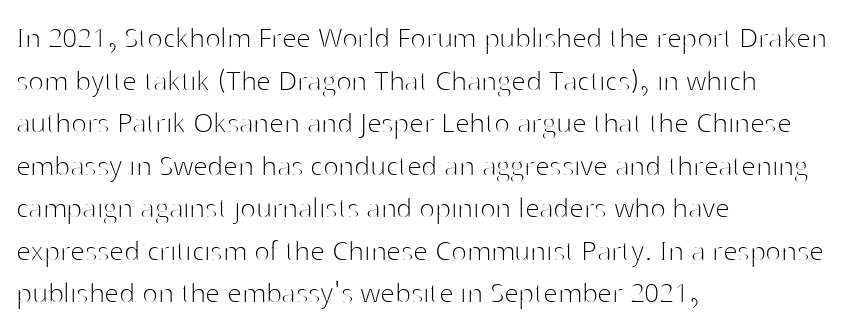
Q: Is the text bold? A: No.
Q: Is the text italic (slanted)? A: No, it is upright.
Q: Is the typeface a serif or a sans-serif typeface? A: Sans-serif.
Q: Is the text underlined? A: No.
Q: How is the paragraph aligned? A: Left-aligned.
Q: Is the spacing between letters normal or unusually wide? A: Normal.
Q: Is the spacing between lines tight, normal or loose? A: Normal.
Q: Width (condensed, normal, or wide)? A: Normal.
Q: Stroke contrast? A: High.
Q: x-height? A: Medium.
Q: Monospaced? A: No.
